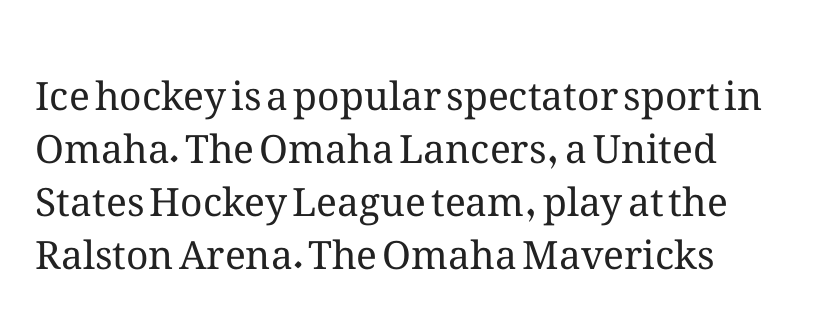
This sample has the flowing, uneven cadence of proportional lettering. The line-height multiplier appears to be the usual default. Lines of text with bare space underneath. This is roman type, the default non-slanted kind.
